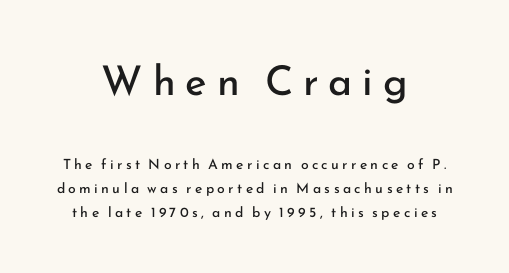
{"serif": "no", "italic": "no", "bold": "no", "weight": "regular", "width": "normal", "stroke_contrast": "low", "x_height": "small", "monospaced": "no", "underline": "no", "align": "center", "line_spacing_ratio": 1.73, "letter_spacing": "wide", "letter_spacing_em": 0.24, "larger_block": "first", "size_ratio": 2.93, "glyph_px": 41}
